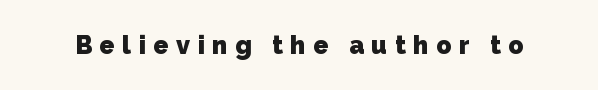
Q: Is the text bold? A: Yes.
Q: Is the text underlined? A: No.
Q: Is the spacing between letters normal or unusually wide? A: Unusually wide.
